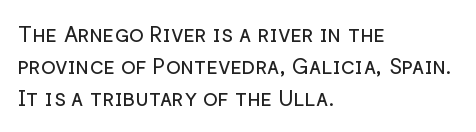
The image shows 22 px text type, upright; set left-aligned, normal line spacing (1.46x), normal letter spacing, not underlined.
